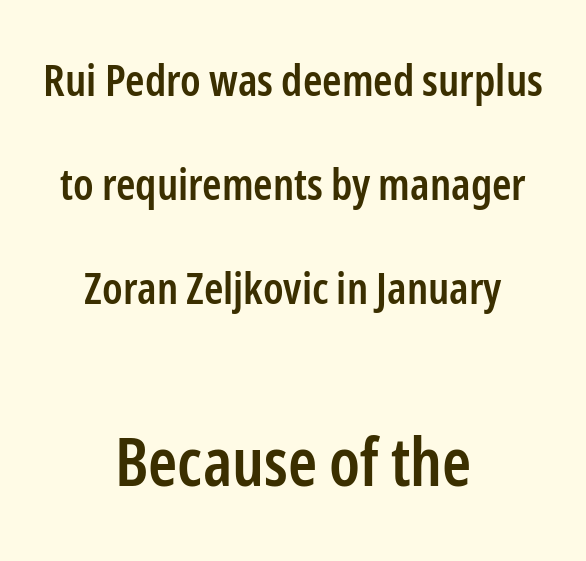
The image shows 66 px semibold, condensed sans-serif type, upright; set centered, loose line spacing (2.36x), normal letter spacing, not underlined; the second (bottom) block is 1.5x larger; low stroke contrast and a medium x-height.
